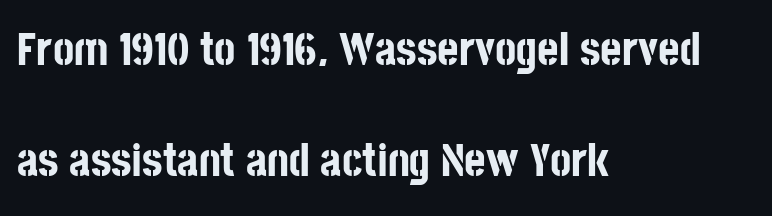
The image shows 46 px bold, condensed sans-serif type, upright; set left-aligned, loose line spacing (2.42x), normal letter spacing, not underlined; low stroke contrast and a large x-height.
